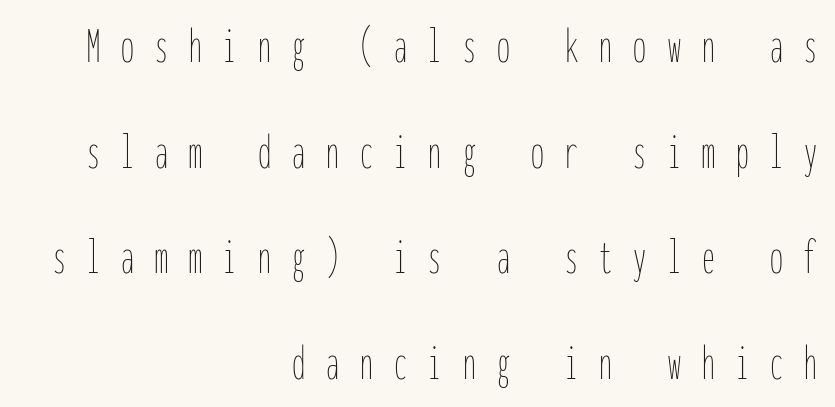
The baseline area is clear. Stroke thickness stays within the range of a standard reading face or lighter. Compared with typical body copy, the letter spacing here is much looser. Is there much room between lines? Yes — plenty of vertical air separates them. The text block is weighted toward the right margin, trailing off unevenly leftward. You can tell it's not italic because the verticals are truly vertical.
